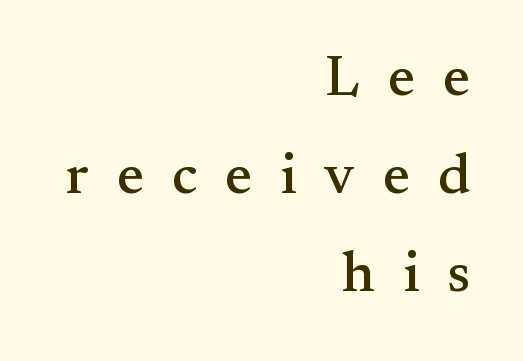
Which margin do the lines hug? The right one — the left edge is uneven. The letters are spread apart with noticeably loose tracking. The space directly below the letters is spotless. Nope, not italic — everything's standing straight. Serif or sans? Serif — the stroke terminals have little feet. Here the designer chose a conventional face with non-uniform glyph widths.
